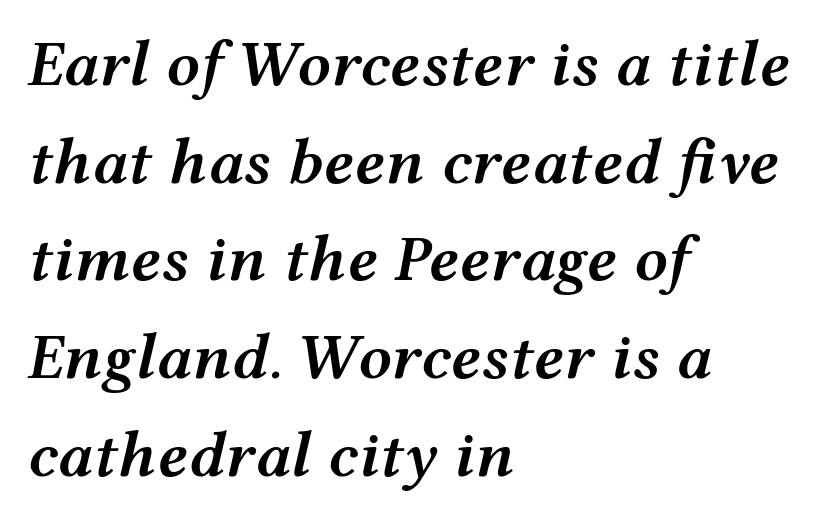
Q: Is the text bold? A: Semi-bold.
Q: Is the text italic (slanted)? A: Yes, it leans right by about 12 degrees.
Q: Is the text underlined? A: No.
Q: How is the paragraph aligned? A: Left-aligned.
Q: Is the spacing between letters normal or unusually wide? A: Normal.
Q: Is the spacing between lines tight, normal or loose? A: Normal.
Q: Width (condensed, normal, or wide)? A: Wide.
Q: Stroke contrast? A: Medium.
Q: x-height? A: Medium.
Q: Monospaced? A: No.
